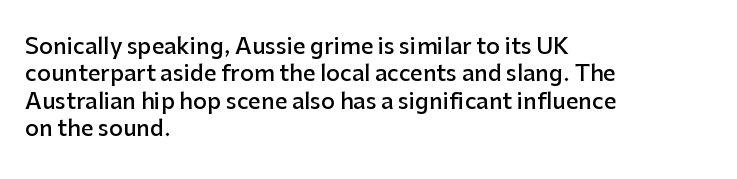
{"italic": "no", "bold": "semi", "underline": "no", "align": "left", "line_spacing_ratio": 1.24, "letter_spacing": "normal", "letter_spacing_em": 0.0, "glyph_px": 22}
